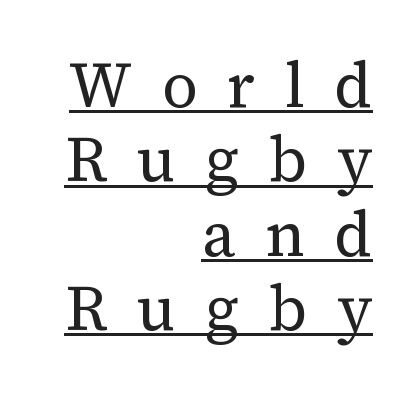
The lines in this sample share a right terminus and differ only in where they begin. Looks like regular typesetting: each glyph gets only the width it needs. Emphasis is given by a line drawn under the lettering. This sample uses expanded letter spacing, leaving extra air between glyphs. These lines were composed using upright roman letters.
